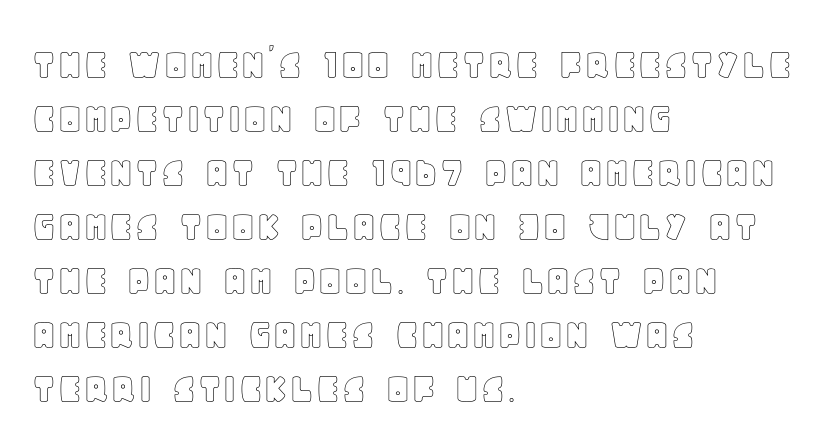
Q: Is the text italic (slanted)? A: No, it is upright.
Q: Is the text underlined? A: No.
Q: How is the paragraph aligned? A: Left-aligned.
Q: Is the spacing between letters normal or unusually wide? A: Normal.
Q: Width (condensed, normal, or wide)? A: Normal.
Q: x-height? A: Large.
Q: Monospaced? A: No.
